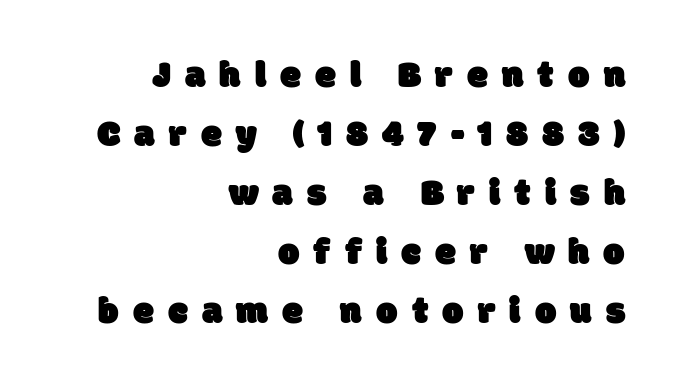
{"serif": "no", "width": "normal", "stroke_contrast": "low", "x_height": "large", "monospaced": "no", "underline": "no", "align": "right", "line_spacing": "normal", "line_spacing_ratio": 1.55, "letter_spacing": "wide", "letter_spacing_em": 0.37, "glyph_px": 38}
